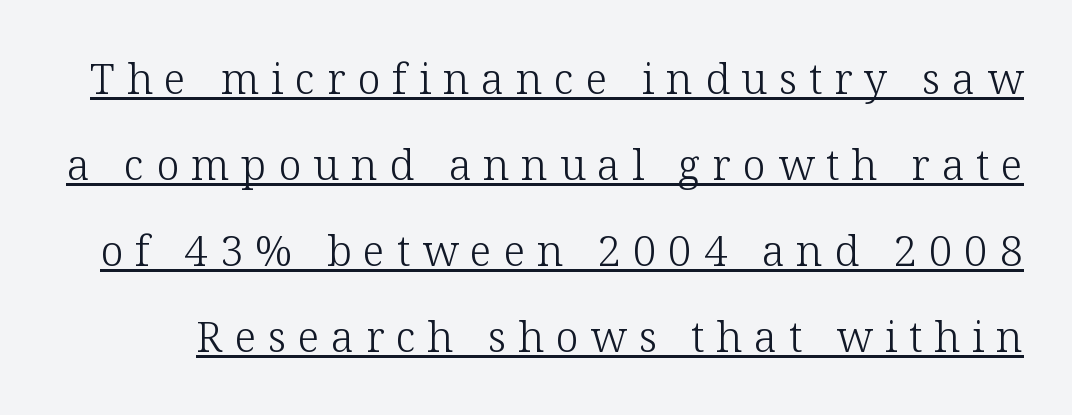
{"serif": "yes", "italic": "no", "bold": "no", "weight": "light", "width": "normal", "stroke_contrast": "low", "x_height": "medium", "monospaced": "no", "underline": "yes", "line_spacing": "loose", "line_spacing_ratio": 2.05, "letter_spacing": "wide", "letter_spacing_em": 0.28, "glyph_px": 42}
